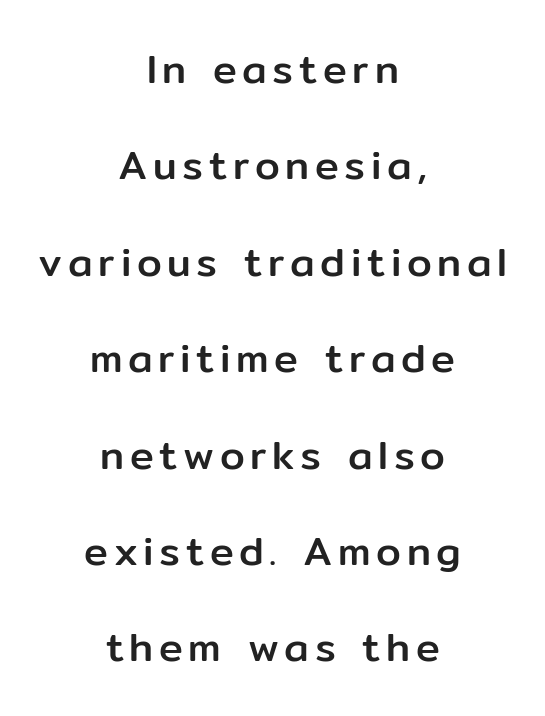
Q: Is the text italic (slanted)? A: No, it is upright.
Q: Is the typeface a serif or a sans-serif typeface? A: Sans-serif.
Q: Is the text underlined? A: No.
Q: How is the paragraph aligned? A: Centered.
Q: Is the spacing between lines tight, normal or loose? A: Loose.
Q: Width (condensed, normal, or wide)? A: Normal.
Q: Stroke contrast? A: Low.
Q: x-height? A: Medium.
Q: Monospaced? A: No.
